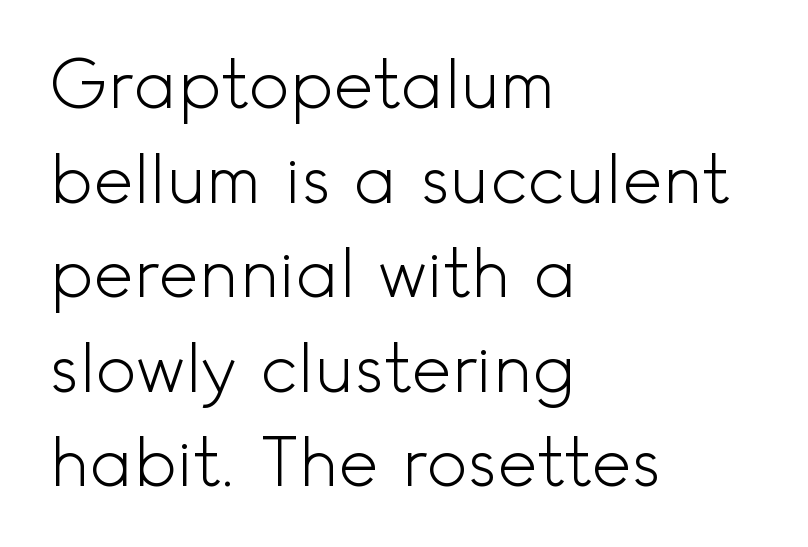
Q: Is the text bold? A: No.
Q: Is the text italic (slanted)? A: No, it is upright.
Q: Is the typeface a serif or a sans-serif typeface? A: Sans-serif.
Q: Is the text underlined? A: No.
Q: How is the paragraph aligned? A: Left-aligned.
Q: Is the spacing between letters normal or unusually wide? A: Normal.
Q: Is the spacing between lines tight, normal or loose? A: Normal.
Q: Width (condensed, normal, or wide)? A: Normal.
Q: x-height? A: Small.
Q: Monospaced? A: No.
